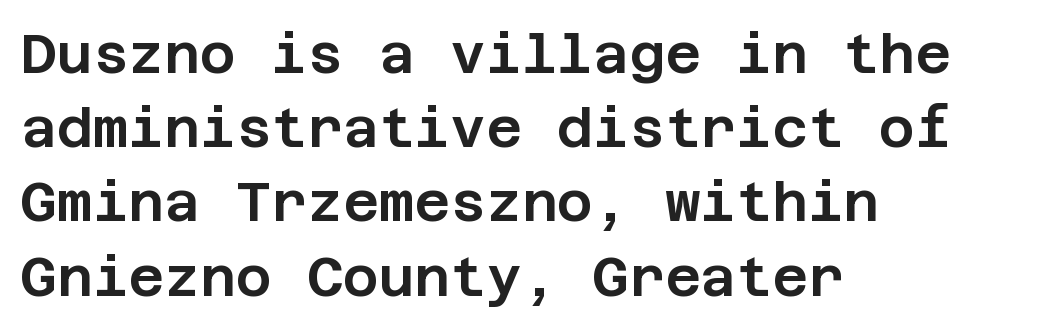
{"serif": "no", "italic": "no", "width": "normal", "stroke_contrast": "low", "x_height": "large", "underline": "no", "align": "left", "line_spacing": "normal", "line_spacing_ratio": 1.35, "letter_spacing": "normal", "letter_spacing_em": 0.0, "glyph_px": 55}
